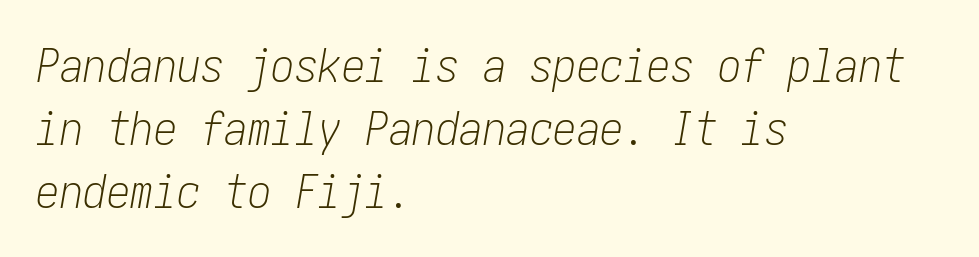
Tracking value appears to be zero — textbook default spacing. The foot of each line stays bare and open. No extra ink here — the face is not bold. The space between consecutive lines is moderate. The compositor pushed each line to the left boundary. Tall strokes in this sample are angled rather than plumb.
